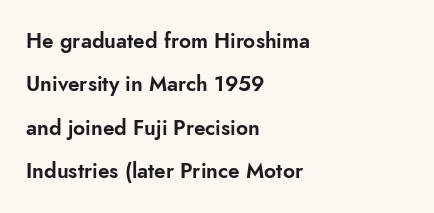
Q: Is the text italic (slanted)? A: No, it is upright.
Q: Is the text underlined? A: No.
Q: How is the paragraph aligned? A: Left-aligned.
Q: Is the spacing between letters normal or unusually wide? A: Normal.
Q: Is the spacing between lines tight, normal or loose? A: Loose.
